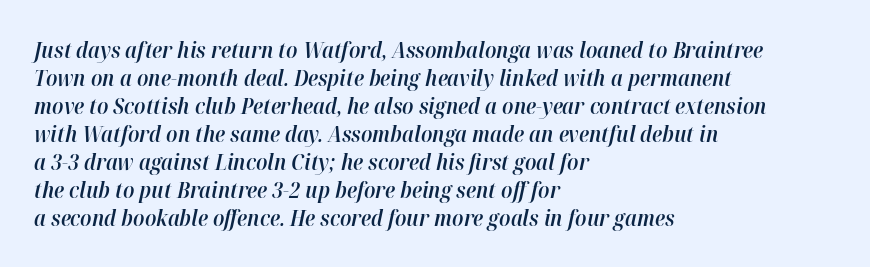
Q: Is the text bold? A: Semi-bold.
Q: Is the text italic (slanted)? A: Yes, it leans right by about 12 degrees.
Q: Is the text underlined? A: No.
Q: How is the paragraph aligned? A: Left-aligned.
Q: Is the spacing between letters normal or unusually wide? A: Normal.
Q: Is the spacing between lines tight, normal or loose? A: Normal.
